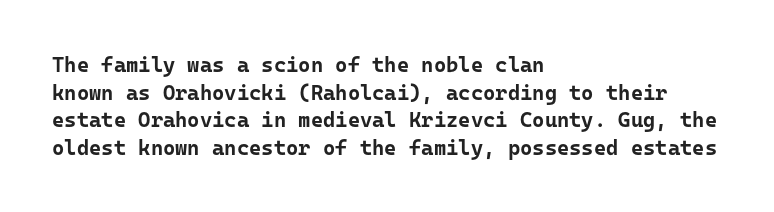
{"italic": "no", "bold": "yes", "underline": "no", "align": "left", "line_spacing": "normal", "line_spacing_ratio": 1.31, "letter_spacing": "normal", "letter_spacing_em": 0.0, "glyph_px": 21}
